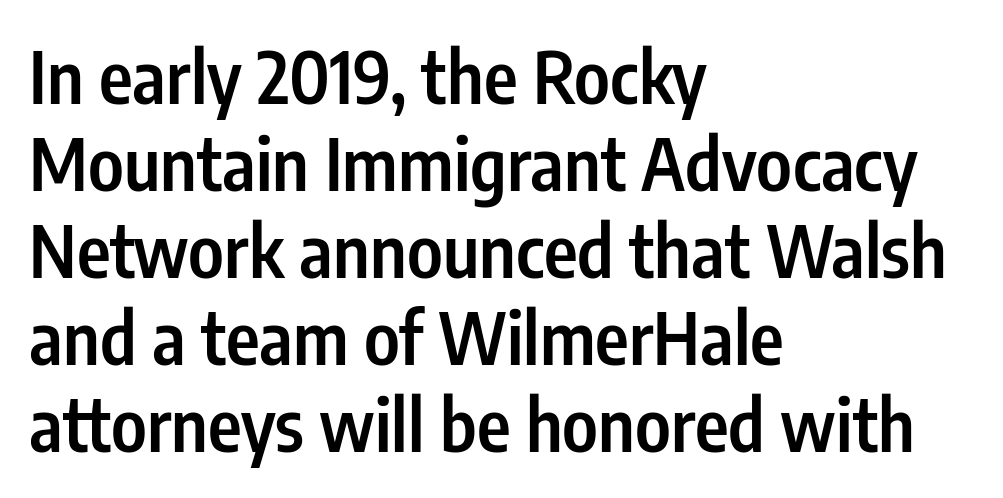
The image shows 72 px semibold, condensed sans-serif type, upright; set left-aligned, line spacing 1.21x, normal letter spacing, not underlined; low stroke contrast and a medium x-height.
